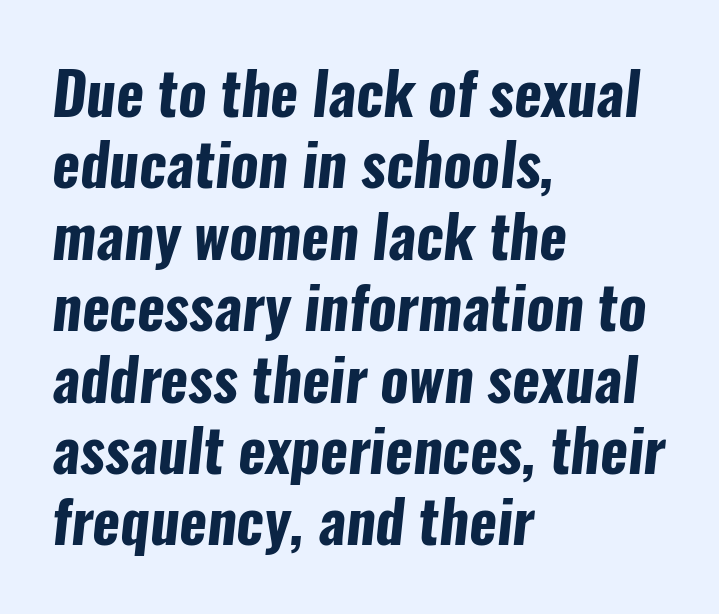
Q: Is the text bold? A: Yes.
Q: Is the typeface a serif or a sans-serif typeface? A: Sans-serif.
Q: Is the text underlined? A: No.
Q: How is the paragraph aligned? A: Left-aligned.
Q: Is the spacing between letters normal or unusually wide? A: Normal.
Q: Width (condensed, normal, or wide)? A: Condensed.
Q: Stroke contrast? A: Low.
Q: x-height? A: Medium.
Q: Monospaced? A: No.
